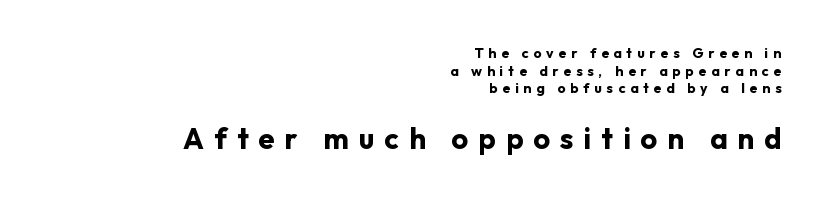
The axis of the letterforms is exactly vertical. The lines are quadded right. Rows of type keep a routine distance in the vertical direction. Looks like regular typesetting: each glyph gets only the width it needs.
